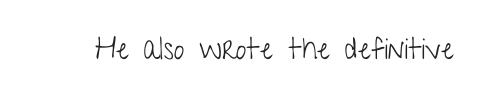
Think of a printed novel: that variable character pitch is what you see here. Italic: no, the glyphs are upright roman. The specimen omits any rule beneath the text block's lines. Compared with a typical body face, this is equally light or lighter still.
